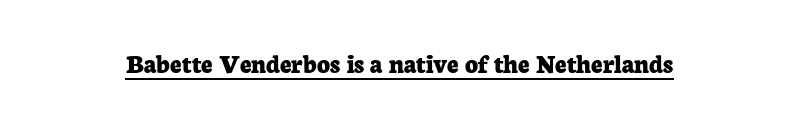
{"serif": "yes", "italic": "no", "bold": "yes", "weight": "bold", "width": "normal", "stroke_contrast": "low", "x_height": "medium", "monospaced": "no", "underline": "yes", "letter_spacing": "normal", "letter_spacing_em": 0.0, "glyph_px": 28}
